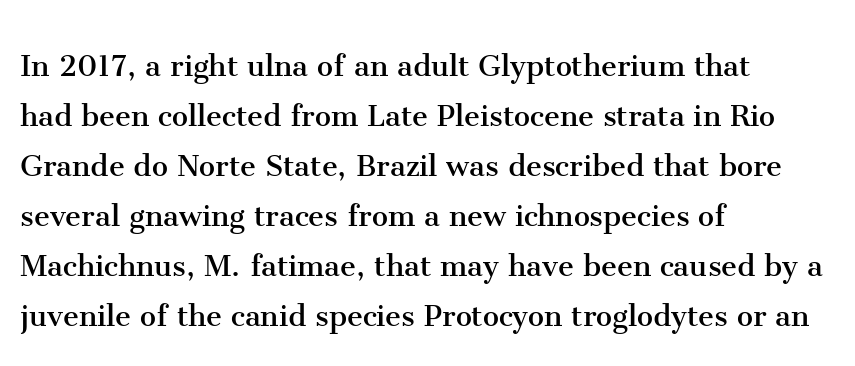
Q: Is the text bold? A: No.
Q: Is the text italic (slanted)? A: No, it is upright.
Q: Is the typeface a serif or a sans-serif typeface? A: Serif.
Q: Is the text underlined? A: No.
Q: How is the paragraph aligned? A: Left-aligned.
Q: Is the spacing between letters normal or unusually wide? A: Normal.
Q: Is the spacing between lines tight, normal or loose? A: Normal.
Q: Width (condensed, normal, or wide)? A: Normal.
Q: Stroke contrast? A: Medium.
Q: x-height? A: Medium.
Q: Monospaced? A: No.
